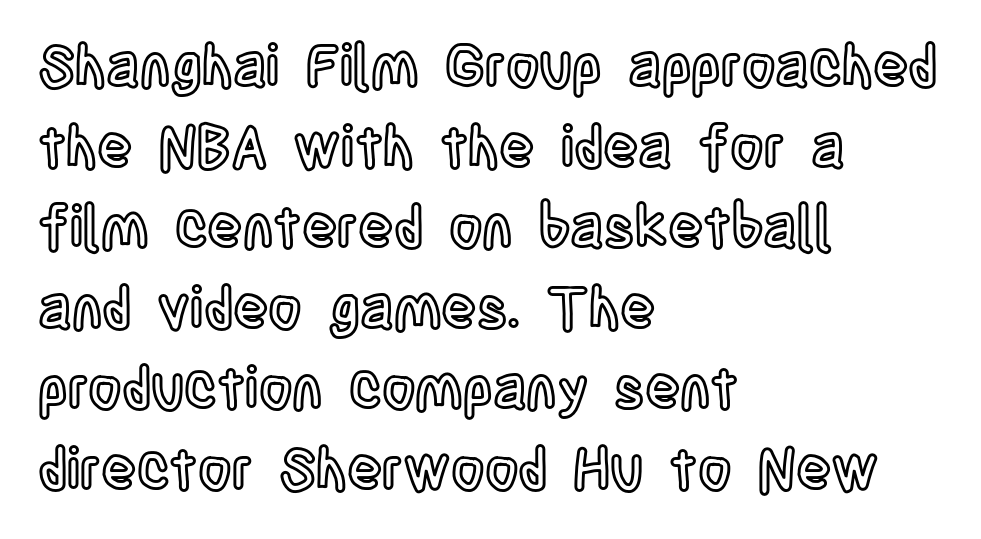
{"italic": "no", "width": "condensed", "x_height": "large", "monospaced": "no", "underline": "no", "align": "left", "line_spacing": "normal", "line_spacing_ratio": 1.39, "letter_spacing": "normal", "letter_spacing_em": 0.0, "glyph_px": 58}
